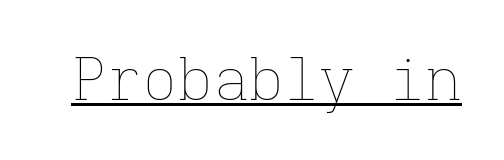
Q: Is the text bold? A: No.
Q: Is the text italic (slanted)? A: No, it is upright.
Q: Is the text underlined? A: Yes.
Q: Is the spacing between letters normal or unusually wide? A: Normal.
Q: Width (condensed, normal, or wide)? A: Normal.
Q: Stroke contrast? A: Low.
Q: x-height? A: Medium.
Q: Monospaced? A: Yes.
